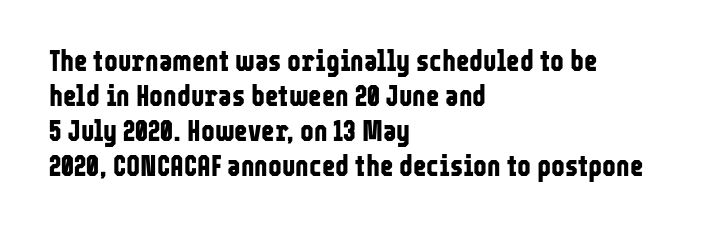
Q: Is the text bold? A: Yes.
Q: Is the text italic (slanted)? A: No, it is upright.
Q: Is the typeface a serif or a sans-serif typeface? A: Sans-serif.
Q: Is the text underlined? A: No.
Q: How is the paragraph aligned? A: Left-aligned.
Q: Is the spacing between letters normal or unusually wide? A: Normal.
Q: Width (condensed, normal, or wide)? A: Condensed.
Q: Stroke contrast? A: Low.
Q: x-height? A: Medium.
Q: Monospaced? A: No.
